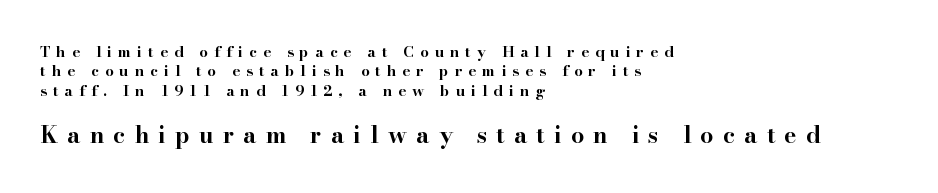
{"italic": "no", "bold": "yes", "underline": "no", "align": "left", "line_spacing": "normal", "line_spacing_ratio": 1.3, "letter_spacing": "wide", "letter_spacing_em": 0.4, "larger_block": "second", "size_ratio": 1.53, "glyph_px": 23}
